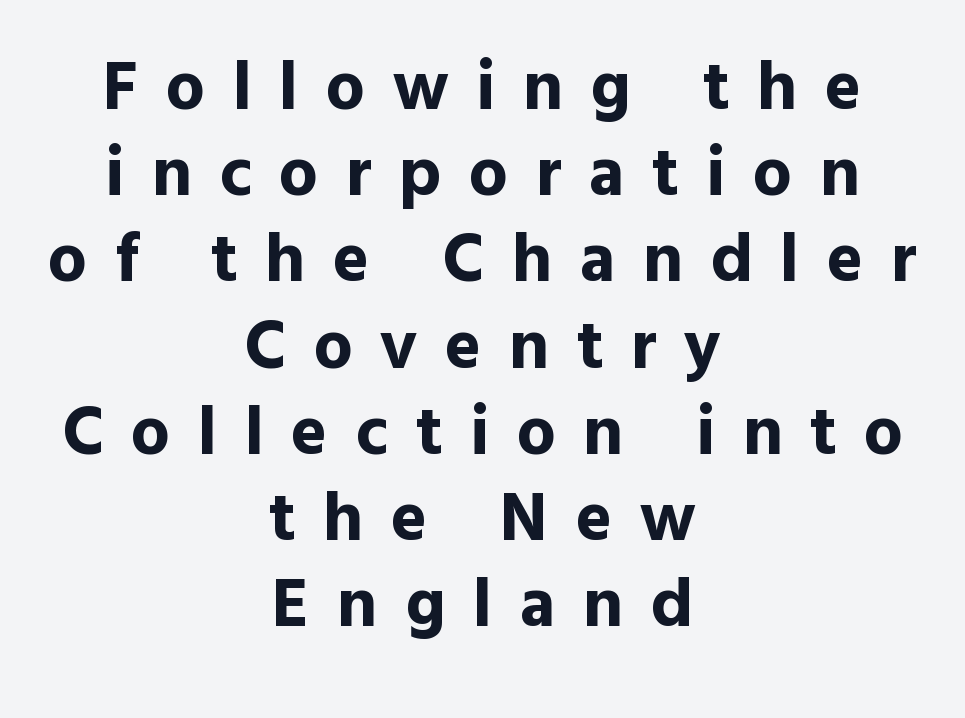
The area under the type is left untouched. This sample has the flowing, uneven cadence of proportional lettering. You'd pick this weight for a headline — it's a proper bold. Ordinary non-slanted type is in use. This sample uses a sans-serif face. There is plenty of visible air inserted between adjacent glyphs.
